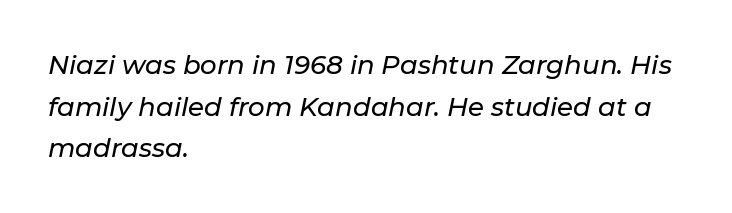
{"italic": "yes", "lean": "right", "slant_degrees": 11, "underline": "no", "align": "left", "line_spacing": "normal", "line_spacing_ratio": 1.6, "letter_spacing": "normal", "letter_spacing_em": 0.0, "glyph_px": 26}
